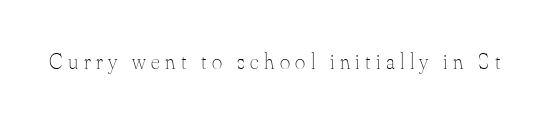
Q: Is the text bold? A: No.
Q: Is the text italic (slanted)? A: No, it is upright.
Q: Is the text underlined? A: No.
Q: Is the spacing between letters normal or unusually wide? A: Unusually wide.
